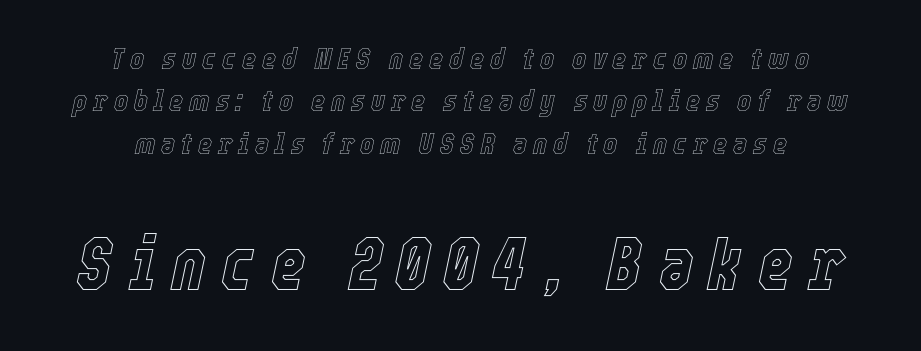
The image shows 75 px condensed type, italic (leaning right); set centered, normal line spacing (1.41x), unusually wide letter spacing (+0.2 em), not underlined; the second (bottom) block is 2.5x larger; a medium x-height.
